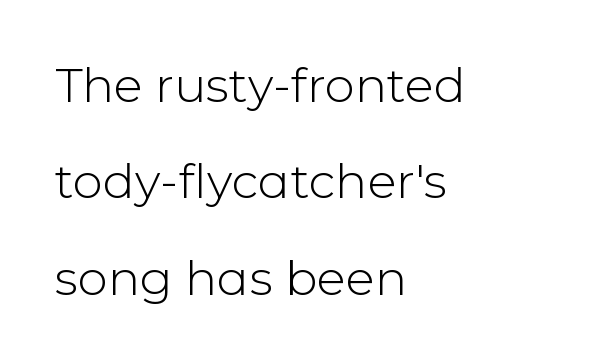
No feet cap the strokes, marking this as sans-serif type. These glyphs show unthickened strokes, regular width or finer. The lines are quadded left. Interline gaps are noticeably wide in this sample. Vertical strokes here are truly vertical. Varying glyph widths throughout — classic text-font behaviour.
